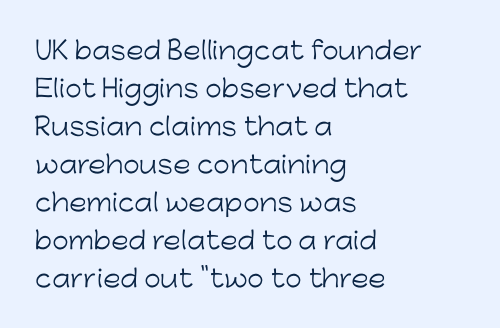
{"italic": "no", "bold": "no", "underline": "no", "align": "left", "line_spacing": "normal", "line_spacing_ratio": 1.58, "letter_spacing": "normal", "letter_spacing_em": 0.0, "glyph_px": 24}
